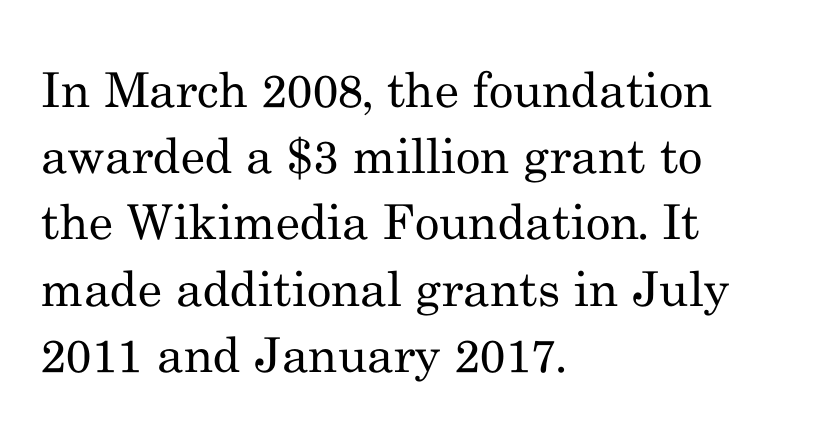
Q: Is the text bold? A: No.
Q: Is the text italic (slanted)? A: No, it is upright.
Q: Is the typeface a serif or a sans-serif typeface? A: Serif.
Q: Is the text underlined? A: No.
Q: How is the paragraph aligned? A: Left-aligned.
Q: Is the spacing between letters normal or unusually wide? A: Normal.
Q: Is the spacing between lines tight, normal or loose? A: Normal.
Q: Width (condensed, normal, or wide)? A: Normal.
Q: Stroke contrast? A: Medium.
Q: x-height? A: Small.
Q: Monospaced? A: No.
